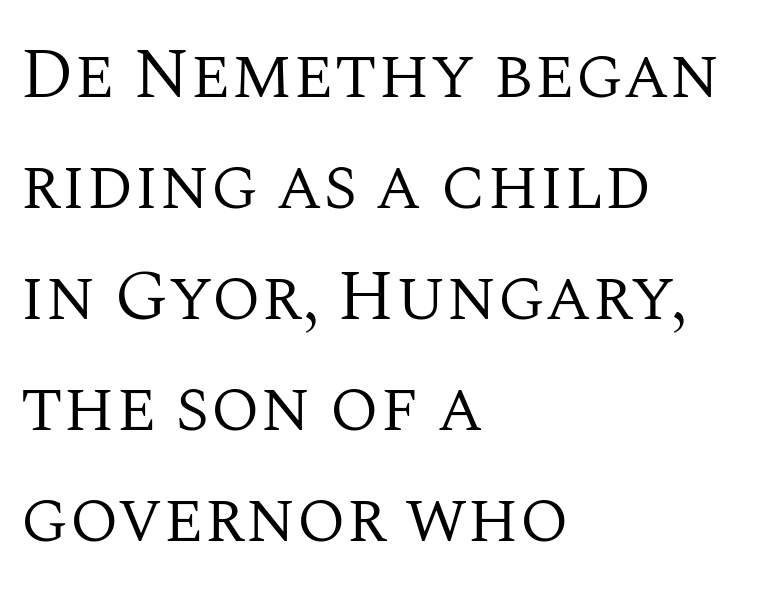
The image shows 72 px regular-weight serif type, upright; set left-aligned, normal line spacing (1.54x), normal letter spacing, not underlined; medium stroke contrast and a large x-height.
